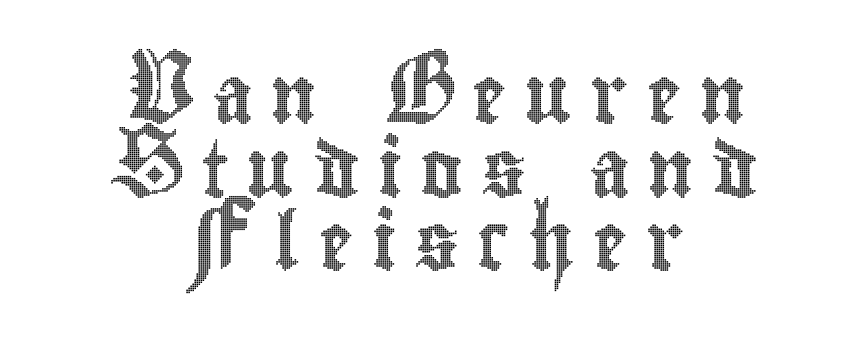
Q: Is the text italic (slanted)? A: No, it is upright.
Q: Is the text underlined? A: No.
Q: How is the paragraph aligned? A: Centered.
Q: Is the spacing between letters normal or unusually wide? A: Unusually wide.
Q: Is the spacing between lines tight, normal or loose? A: Normal.
Q: Width (condensed, normal, or wide)? A: Condensed.
Q: x-height? A: Small.
Q: Monospaced? A: No.
